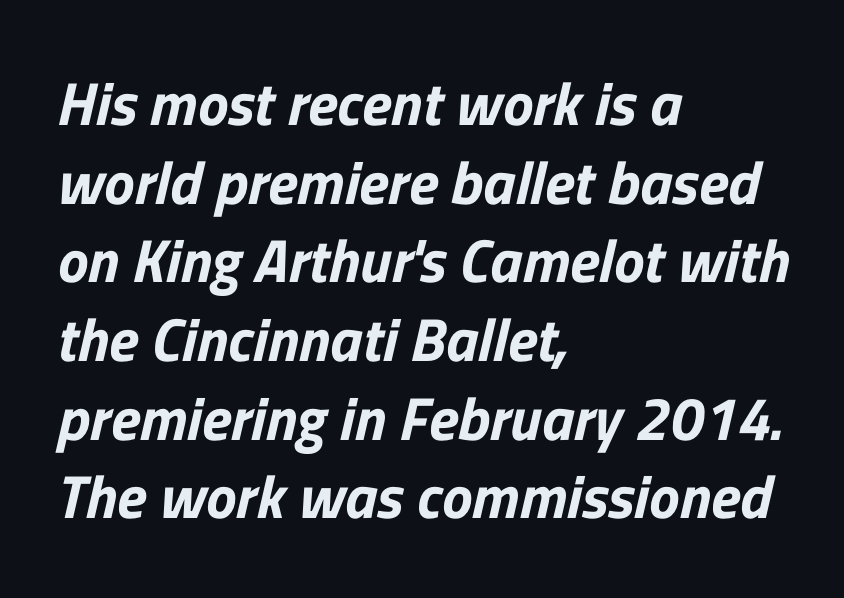
A typesetter would label this face a sans. Inter-character spacing is left at the font's built-in metrics. Clear beneath every line of the passage. Compared with a centered layout, this one pins lines to the left instead. A typesetter would call this proportional, since set widths differ per character.
